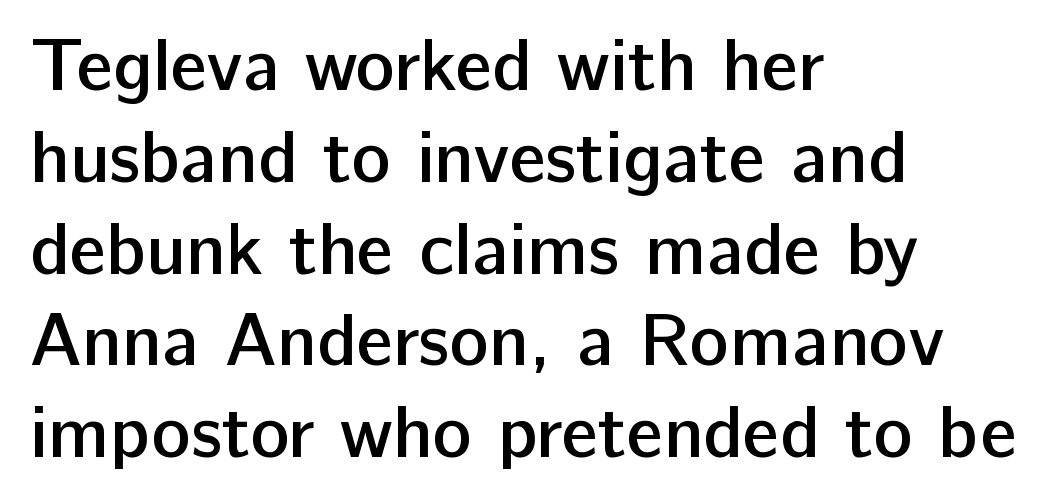
The image shows 74 px semibold sans-serif type, upright; set left-aligned, line spacing 1.24x, normal letter spacing, not underlined; low stroke contrast and a medium x-height.
